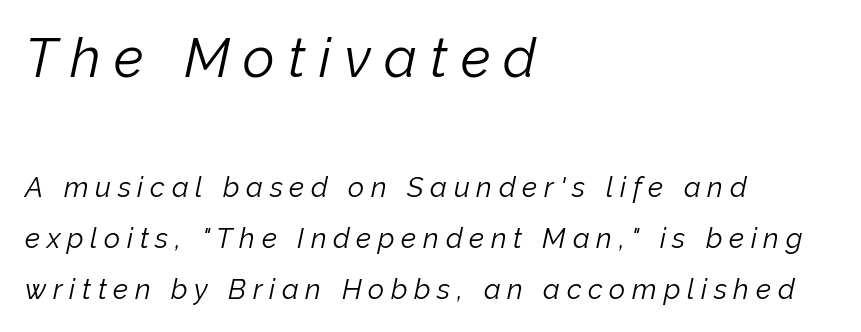
Looking at the ascenders, they clearly lean. Alignment: flush left. The gaps between neighbouring characters are conspicuously large. This reads as an unemphasized weight, regular at the heaviest. Whoever set this made the first block the dominant, larger element.
